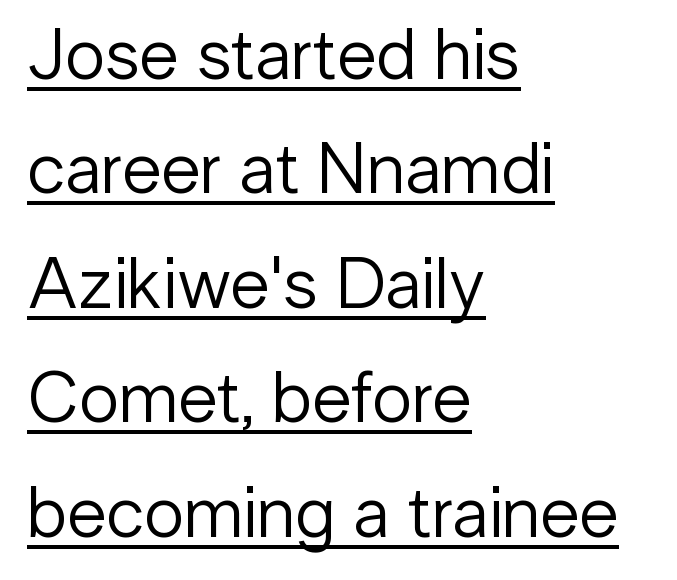
{"serif": "no", "italic": "no", "bold": "no", "weight": "regular", "width": "normal", "stroke_contrast": "low", "x_height": "medium", "monospaced": "no", "underline": "yes", "align": "left", "line_spacing": "normal", "line_spacing_ratio": 1.59, "letter_spacing": "normal", "letter_spacing_em": 0.0, "glyph_px": 72}
